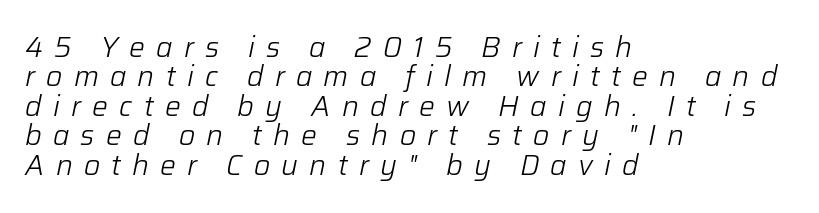
Is this a fixed-width face? No — the glyphs have proportional, varying widths. The leading is snug, giving the passage a crowded texture. Glance below the letters and you will spot only blank space. Stroke thickness stays within the range of a standard reading face or lighter. Glyph-to-glyph distance is far greater than everyday printed text. The rendering applies a slant to the glyphs.
